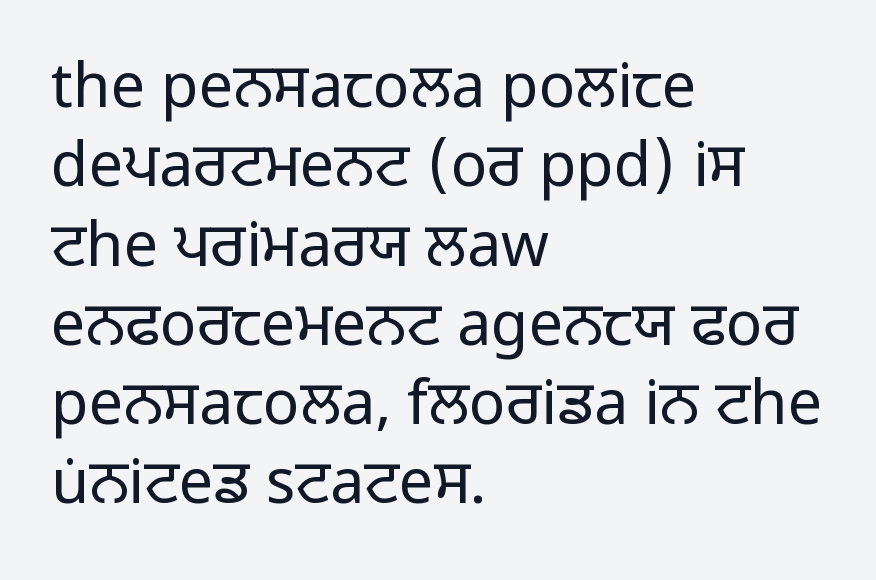
Underlining? Definitely not there. Spacing verdict: proportional, widths tailored to each character. Typographically, this falls in the sans-serif category. No italicization has been applied; the sample stays upright. Line starts are locked; line ends wander.
